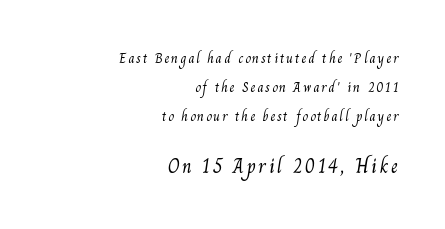
The image shows 20 px text type; set right-aligned, loose line spacing (2.07x), not underlined; the second (bottom) block is 1.43x larger.
